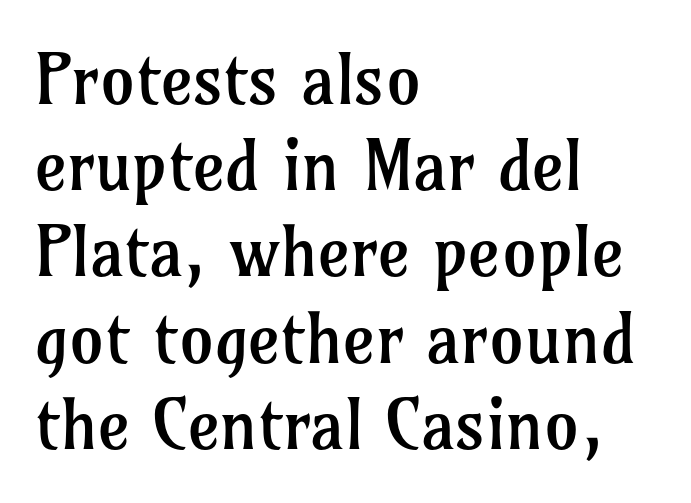
The image shows 69 px regular-weight serif type, upright; set left-aligned, normal line spacing (1.25x), normal letter spacing, not underlined; low stroke contrast and a medium x-height.
